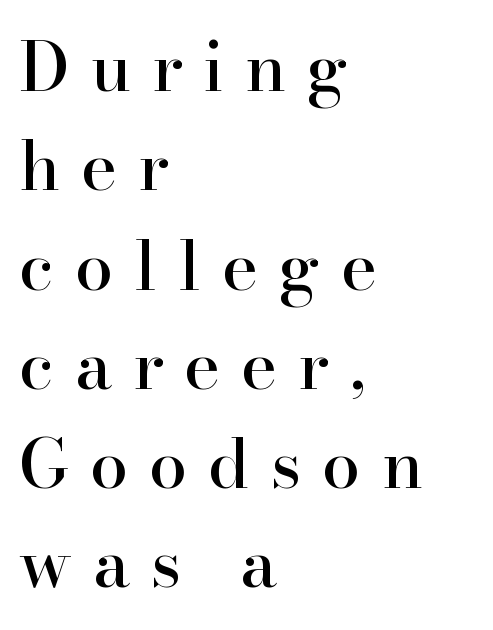
The image shows 68 px serif type, upright; set left-aligned, normal line spacing (1.46x), unusually wide letter spacing (+0.31 em), not underlined; high stroke contrast and a small x-height.
